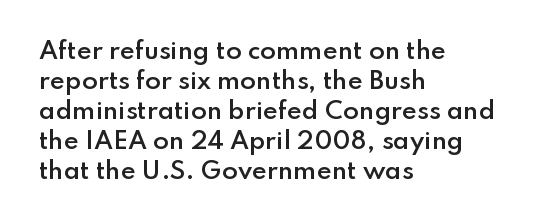
{"italic": "no", "bold": "semi", "underline": "no", "align": "left", "line_spacing": "normal", "line_spacing_ratio": 1.3, "letter_spacing": "normal", "letter_spacing_em": 0.0, "glyph_px": 23}
